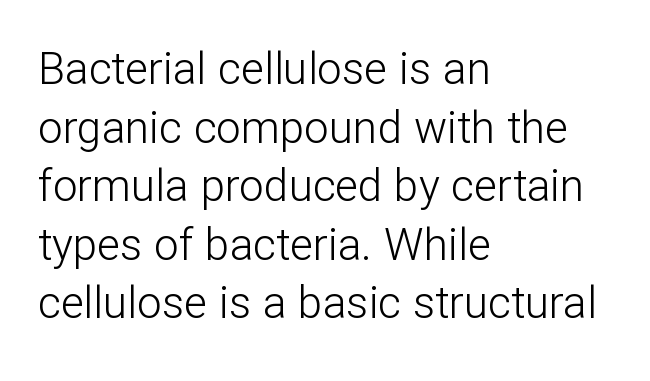
{"serif": "no", "italic": "no", "bold": "no", "weight": "light", "width": "normal", "stroke_contrast": "low", "x_height": "medium", "monospaced": "no", "underline": "no", "align": "left", "line_spacing": "normal", "line_spacing_ratio": 1.33, "letter_spacing": "normal", "letter_spacing_em": 0.0, "glyph_px": 44}
